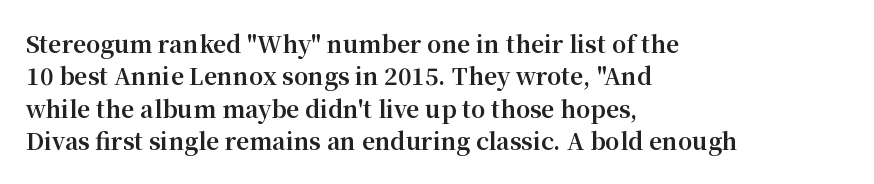
The image shows 23 px bold type, upright; set left-aligned, normal line spacing (1.41x), normal letter spacing, not underlined.
